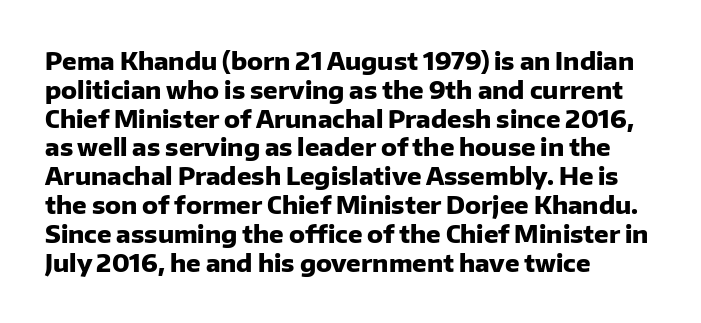
Q: Is the text bold? A: Yes.
Q: Is the text italic (slanted)? A: No, it is upright.
Q: Is the text underlined? A: No.
Q: How is the paragraph aligned? A: Left-aligned.
Q: Is the spacing between letters normal or unusually wide? A: Normal.
